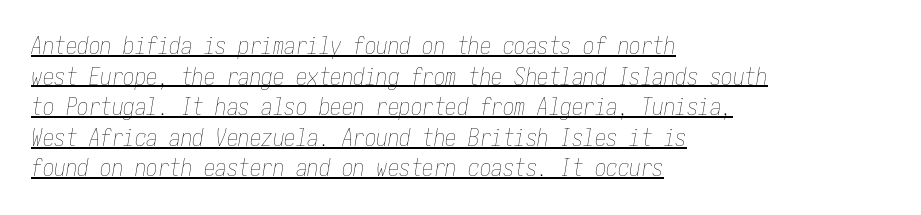
The lines sit at an ordinary, default distance from one another. These lines were composed using italics. The ragged edge is on the right, which tells us the setting is flush left. Default kerning and tracking; the words read as compact shapes.
